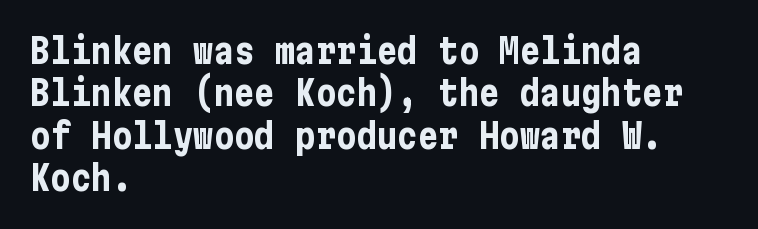
Typographic density is high because the face is bold. The type family on display is of the sans-serif kind. The passage shown is not underscored anywhere. Vertical spacing — default. Horizontal alignment here is leftward, the default for most running prose. When letters stand straight like this, we call the style roman or upright.
